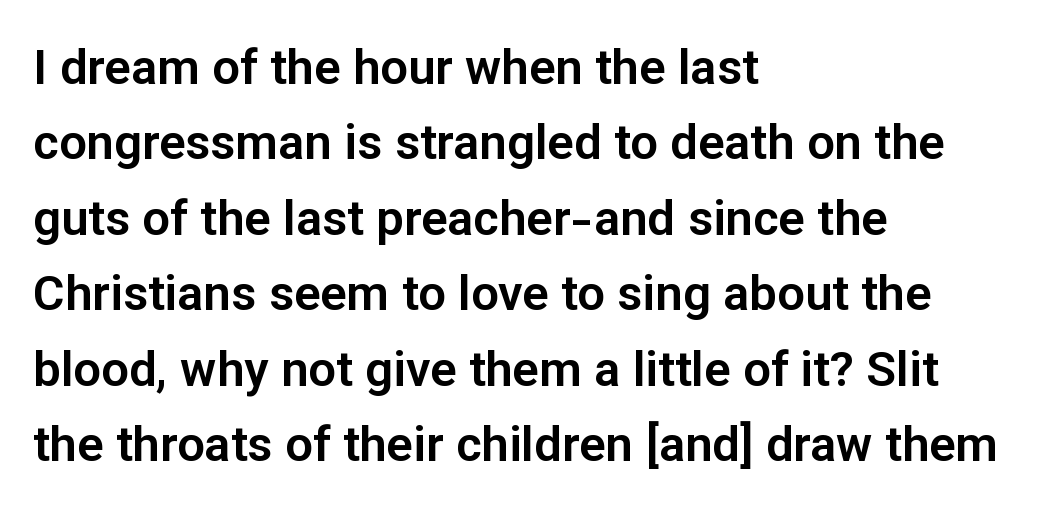
The image shows 49 px sans-serif type, upright; set left-aligned, normal line spacing (1.54x), normal letter spacing, not underlined; low stroke contrast and a medium x-height.
